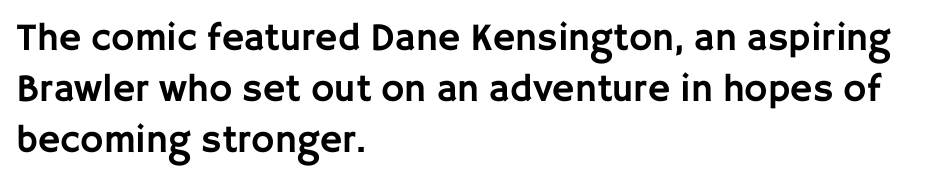
Characters follow at the spacing the type designer built in. The rendering uses a moderate line-height, typical for paragraphs. Posture: upright roman. A clean baseline with only descenders dipping below it. This sample has the flowing, uneven cadence of proportional lettering. The rendering shows plain stroke endings on the letterforms — a sans-serif design.
